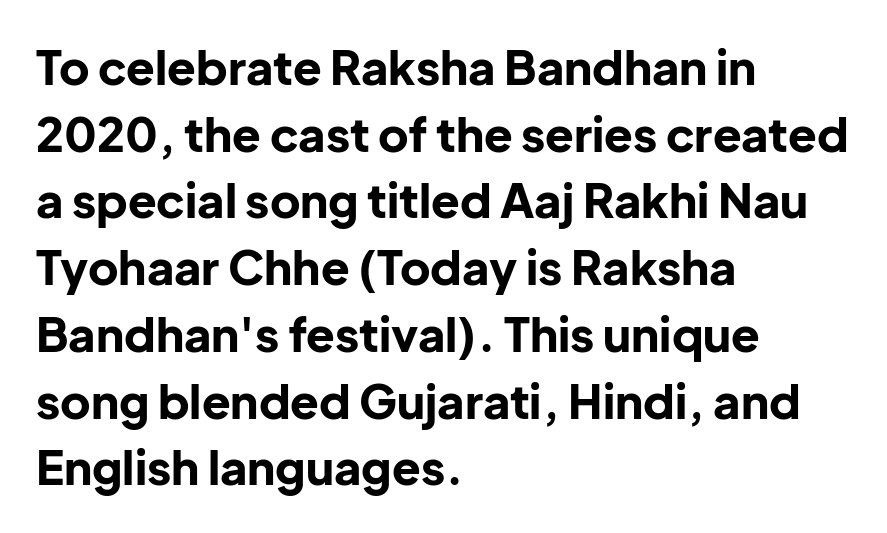
Q: Is the text bold? A: Yes.
Q: Is the text italic (slanted)? A: No, it is upright.
Q: Is the typeface a serif or a sans-serif typeface? A: Sans-serif.
Q: Is the text underlined? A: No.
Q: How is the paragraph aligned? A: Left-aligned.
Q: Is the spacing between letters normal or unusually wide? A: Normal.
Q: Is the spacing between lines tight, normal or loose? A: Normal.
Q: Width (condensed, normal, or wide)? A: Normal.
Q: Stroke contrast? A: Low.
Q: x-height? A: Medium.
Q: Monospaced? A: No.
